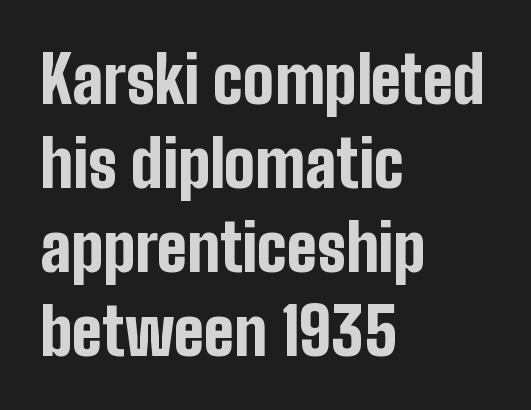
{"serif": "no", "italic": "no", "bold": "yes", "weight": "bold", "width": "condensed", "stroke_contrast": "low", "x_height": "medium", "monospaced": "no", "underline": "no", "align": "left", "line_spacing": "normal", "line_spacing_ratio": 1.29, "letter_spacing": "normal", "letter_spacing_em": 0.0, "glyph_px": 65}
